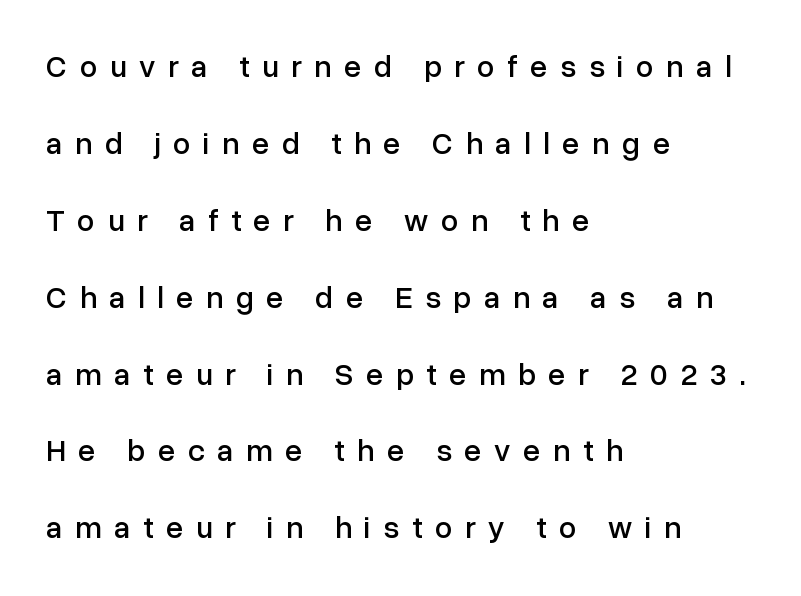
{"serif": "no", "italic": "no", "width": "normal", "stroke_contrast": "low", "x_height": "medium", "monospaced": "no", "underline": "no", "align": "left", "line_spacing": "loose", "line_spacing_ratio": 2.48, "letter_spacing": "wide", "letter_spacing_em": 0.41, "glyph_px": 31}
